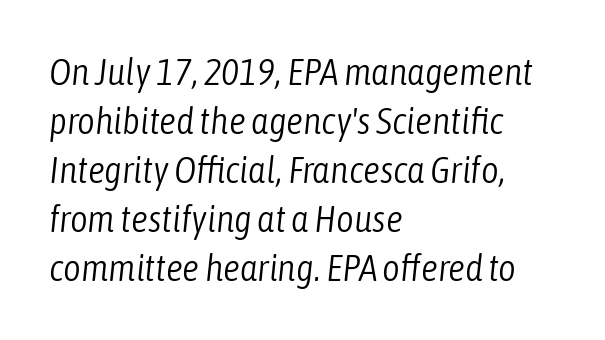
Q: Is the text bold? A: No.
Q: Is the text italic (slanted)? A: Yes, it leans right by about 6 degrees.
Q: Is the text underlined? A: No.
Q: How is the paragraph aligned? A: Left-aligned.
Q: Is the spacing between letters normal or unusually wide? A: Normal.
Q: Is the spacing between lines tight, normal or loose? A: Normal.
Q: Width (condensed, normal, or wide)? A: Condensed.
Q: Stroke contrast? A: Low.
Q: x-height? A: Medium.
Q: Monospaced? A: No.
